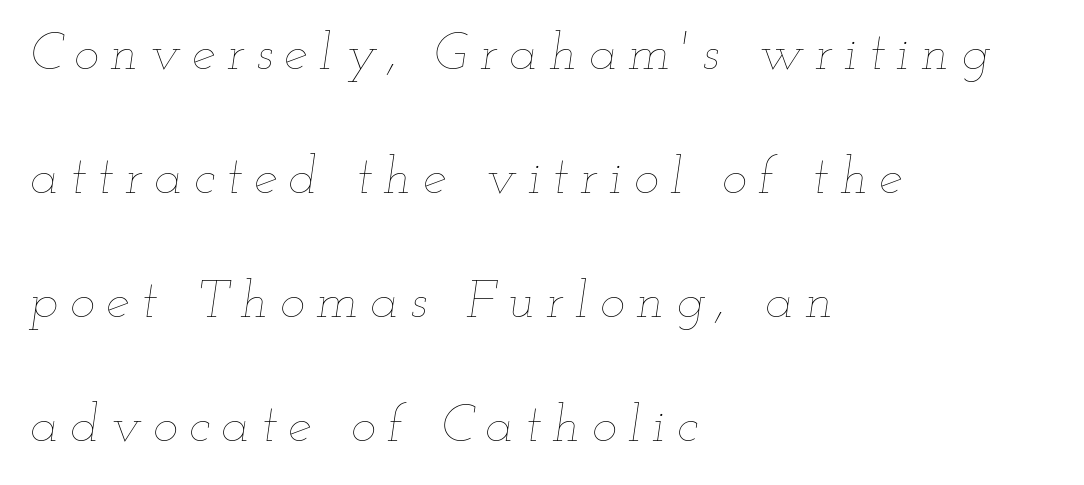
The image shows 53 px thin, wide type, italic (leaning right); set left-aligned, loose line spacing (2.34x), unusually wide letter spacing (+0.22 em), not underlined; low stroke contrast and a small x-height.
